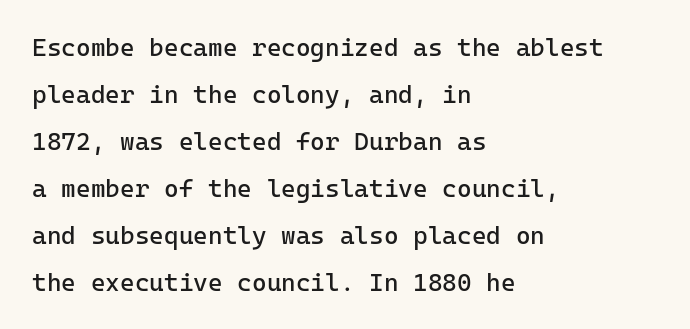
This rendering leaves character spacing at its baseline value. Upright lettering throughout. Anything drawn beneath the words? Only blank space. The lines in this sample share a left origin and differ only in where they stop. No heavy texture on the line: the type isn't bold.
